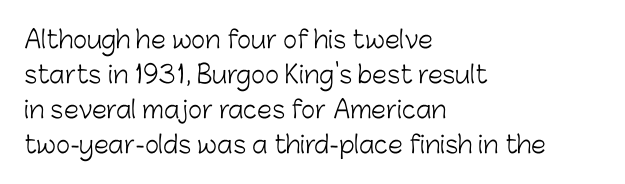
No word sits above an underline. This is the regular roman posture of the typeface. The lines in this sample share a left origin and differ only in where they stop. Successive baselines arrive at the customary interval.
